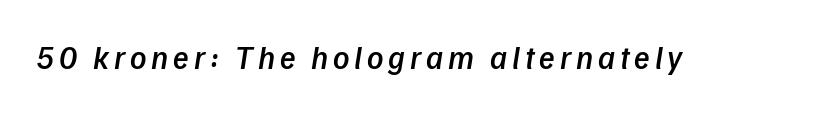
{"serif": "no", "bold": "semi", "weight": "semibold", "width": "normal", "stroke_contrast": "low", "x_height": "medium", "monospaced": "no", "underline": "no", "glyph_px": 32}
